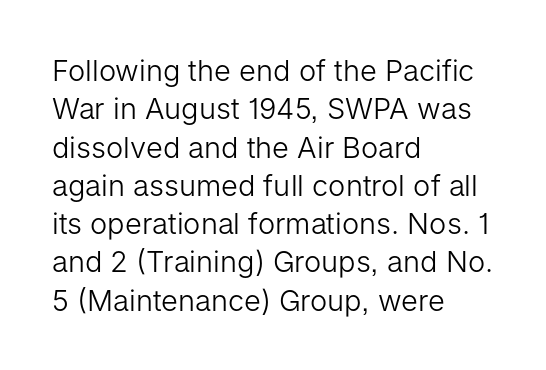
Q: Is the text bold? A: No.
Q: Is the text italic (slanted)? A: No, it is upright.
Q: Is the typeface a serif or a sans-serif typeface? A: Sans-serif.
Q: Is the text underlined? A: No.
Q: How is the paragraph aligned? A: Left-aligned.
Q: Is the spacing between letters normal or unusually wide? A: Normal.
Q: Is the spacing between lines tight, normal or loose? A: Normal.
Q: Width (condensed, normal, or wide)? A: Normal.
Q: Stroke contrast? A: Low.
Q: x-height? A: Medium.
Q: Monospaced? A: No.
